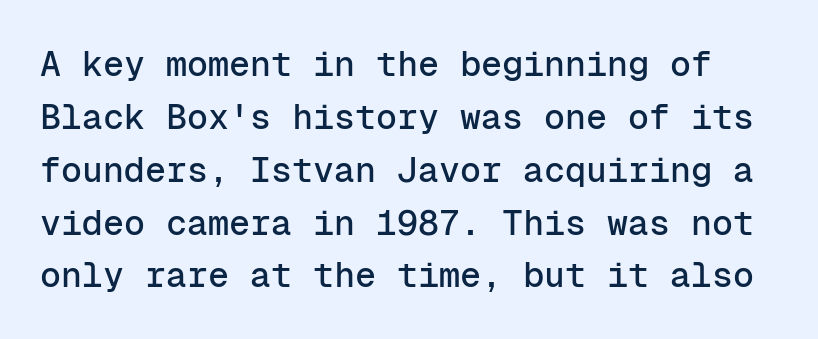
The image shows 35 px sans-serif type, upright, monospaced; set normal line spacing (1.51x), normal letter spacing, not underlined; low stroke contrast and a medium x-height.
